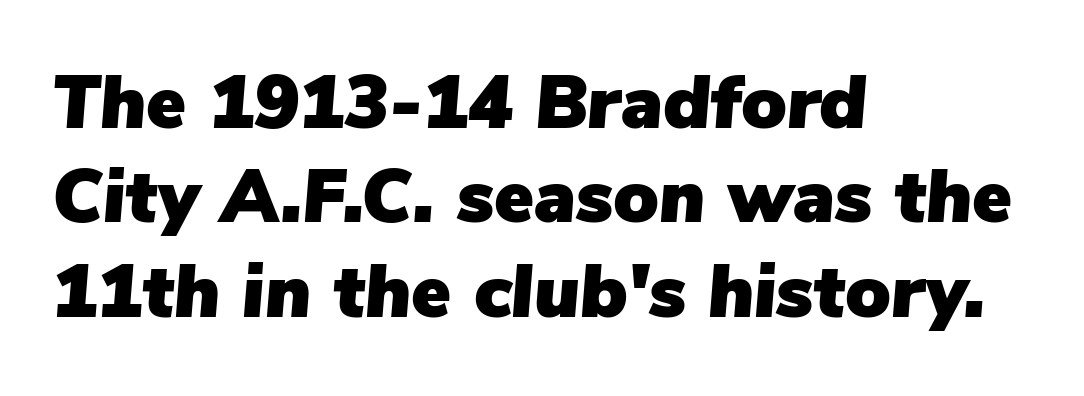
Q: Is the text italic (slanted)? A: Yes, it leans right by about 5 degrees.
Q: Is the text underlined? A: No.
Q: How is the paragraph aligned? A: Left-aligned.
Q: Is the spacing between letters normal or unusually wide? A: Normal.
Q: Is the spacing between lines tight, normal or loose? A: Normal.
Q: Width (condensed, normal, or wide)? A: Normal.
Q: Stroke contrast? A: Low.
Q: x-height? A: Medium.
Q: Monospaced? A: No.
